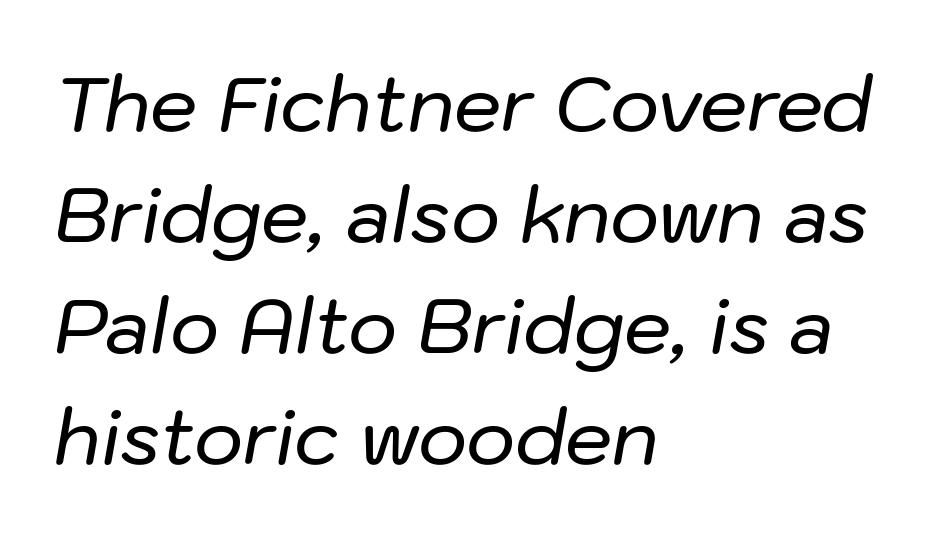
Bare-footed words on every line. This sample uses an oblique cut, with every glyph tilted off the vertical. The block of text has a typical density, with ordinary space between rows. You could not count columns in this text — the font is proportionally spaced. Words appear dense and cohesive because spacing is normal.
